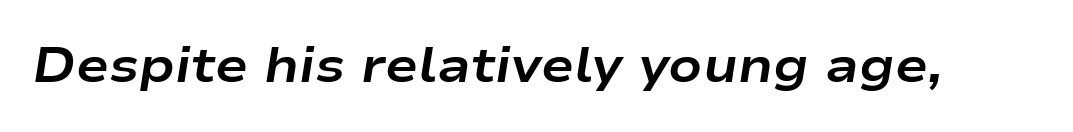
The foot of each line stays bare and open. Yep, that's italic — everything's leaning. Proportional: the letters do not fall into vertical columns. Students, this is bold: see how much ink each stroke carries. Default kerning and tracking; the words read as compact shapes.
